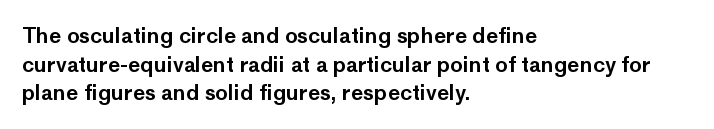
The rendering keeps characters at their native spacing. Does the lettering tilt? It doesn't — this is upright. Descender tails drop into unmarked territory. The lines sit at an ordinary, default distance from one another. One-word summary of the alignment: left.
